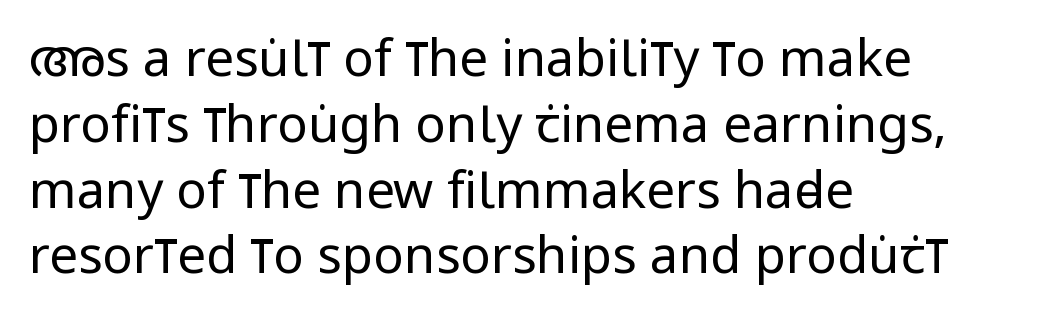
{"serif": "no", "italic": "no", "bold": "no", "weight": "regular", "width": "condensed", "stroke_contrast": "low", "x_height": "large", "monospaced": "no", "underline": "no", "align": "left", "line_spacing": "normal", "line_spacing_ratio": 1.29, "letter_spacing": "normal", "letter_spacing_em": 0.0, "glyph_px": 51}
